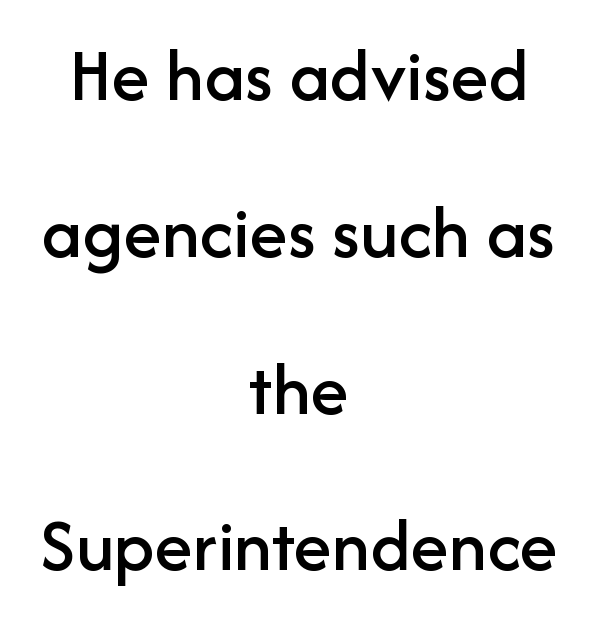
Inter-character spacing is left at the font's built-in metrics. This block would shrink considerably if given ordinary leading; it's expanded now. This sample uses a sans-serif face. Any mark beneath the type? The region is blank.
